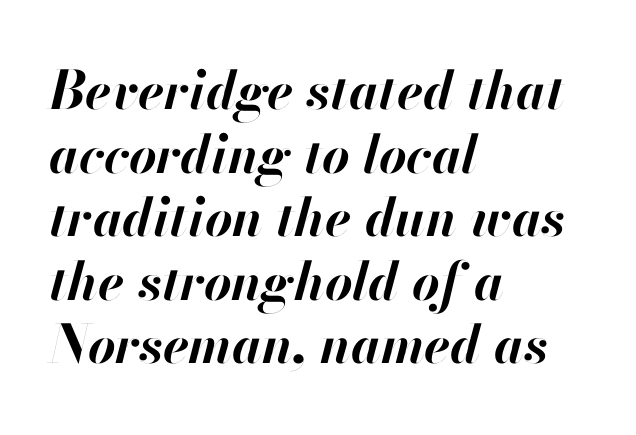
Q: Is the text bold? A: Yes.
Q: Is the text italic (slanted)? A: Yes, it leans right by about 13 degrees.
Q: Is the text underlined? A: No.
Q: How is the paragraph aligned? A: Left-aligned.
Q: Is the spacing between letters normal or unusually wide? A: Normal.
Q: Width (condensed, normal, or wide)? A: Normal.
Q: Stroke contrast? A: High.
Q: x-height? A: Small.
Q: Monospaced? A: No.
